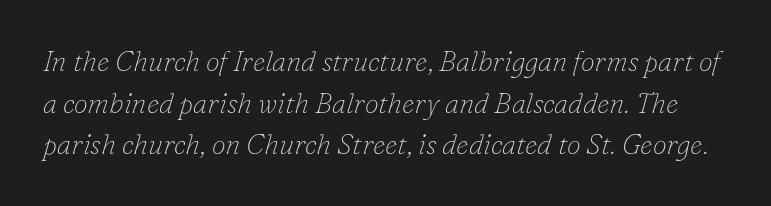
{"serif": "yes", "italic": "yes", "lean": "right", "slant_degrees": 16, "bold": "no", "weight": "thin", "width": "normal", "stroke_contrast": "low", "x_height": "small", "monospaced": "no", "underline": "no", "line_spacing": "normal", "line_spacing_ratio": 1.49, "letter_spacing": "normal", "letter_spacing_em": 0.0, "glyph_px": 28}
